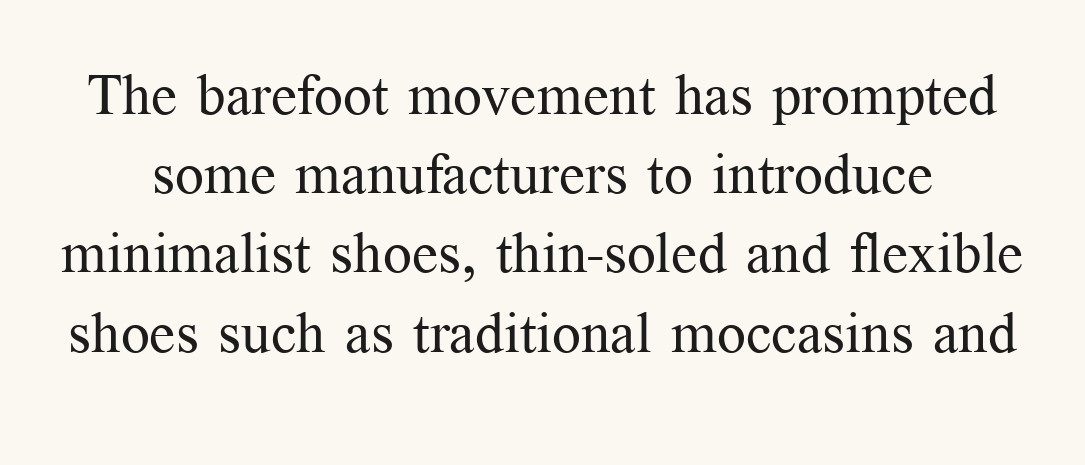
{"serif": "yes", "italic": "no", "bold": "no", "weight": "regular", "width": "normal", "stroke_contrast": "medium", "x_height": "medium", "monospaced": "no", "underline": "no", "line_spacing": "normal", "line_spacing_ratio": 1.39, "letter_spacing": "normal", "letter_spacing_em": 0.0, "glyph_px": 57}
